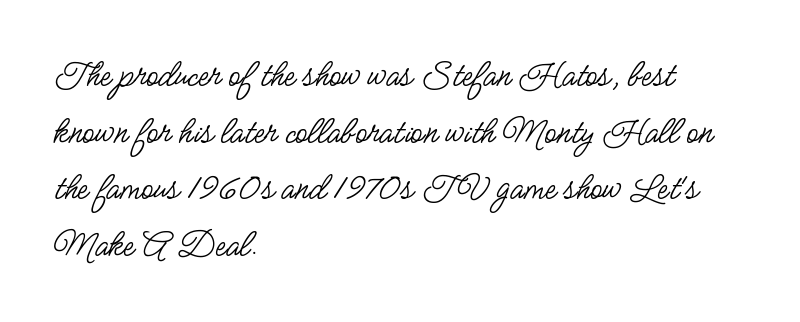
Q: Is the text bold? A: No.
Q: Is the text italic (slanted)? A: Yes.
Q: Is the typeface a serif or a sans-serif typeface? A: Sans-serif.
Q: Is the text underlined? A: No.
Q: How is the paragraph aligned? A: Left-aligned.
Q: Is the spacing between letters normal or unusually wide? A: Normal.
Q: Is the spacing between lines tight, normal or loose? A: Normal.
Q: Width (condensed, normal, or wide)? A: Condensed.
Q: Stroke contrast? A: Low.
Q: x-height? A: Small.
Q: Monospaced? A: No.
